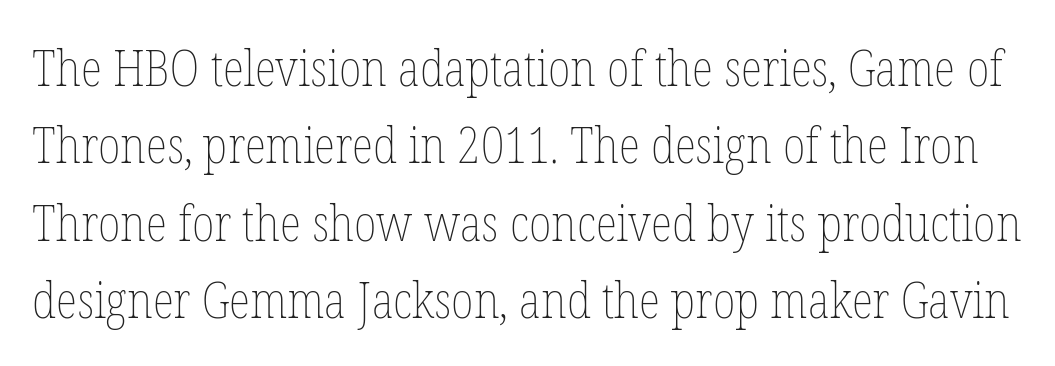
Q: Is the text bold? A: No.
Q: Is the text italic (slanted)? A: No, it is upright.
Q: Is the text underlined? A: No.
Q: Is the spacing between letters normal or unusually wide? A: Normal.
Q: Is the spacing between lines tight, normal or loose? A: Normal.
Q: Width (condensed, normal, or wide)? A: Condensed.
Q: Stroke contrast? A: Low.
Q: x-height? A: Medium.
Q: Monospaced? A: No.
